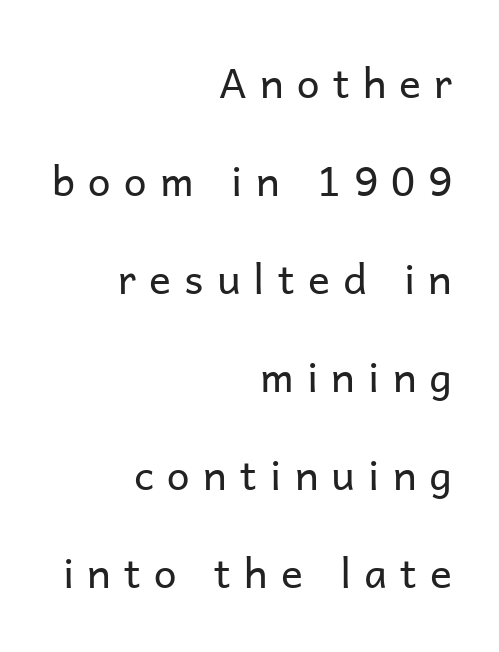
{"serif": "no", "italic": "no", "bold": "no", "weight": "regular", "width": "normal", "stroke_contrast": "low", "x_height": "medium", "monospaced": "no", "underline": "no", "align": "right", "line_spacing": "loose", "line_spacing_ratio": 2.39, "letter_spacing": "wide", "letter_spacing_em": 0.32, "glyph_px": 41}
